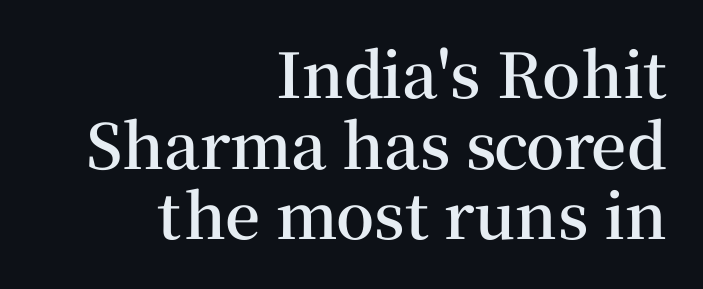
The typography opts for an upright posture over an oblique one. Is the block centered? No — it sits flush against the right margin. Words float on clear page, feet unadorned. The face used here is a semibold: visibly heavier than regular, lighter than bold.
